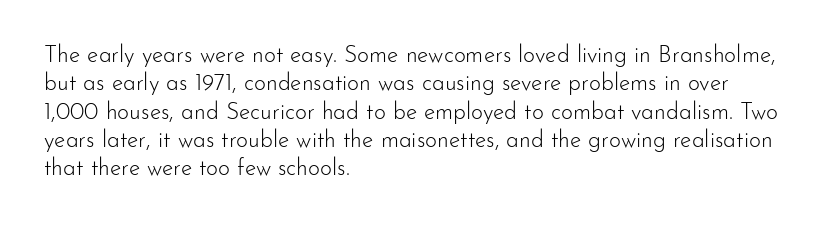
The image shows 23 px text type, upright; set left-aligned, line spacing 1.23x, normal letter spacing, not underlined.
